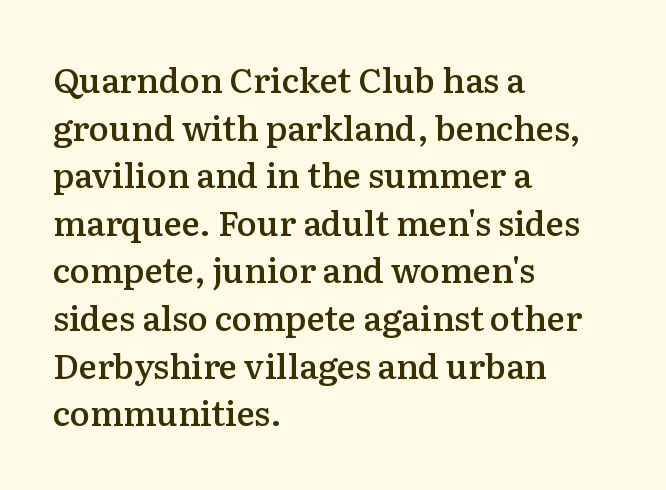
Spacing verdict: proportional, widths tailored to each character. The designer left line spacing at the default. Weight check: semibold — heavier than regular, not quite bold. Tall strokes in this sample are plumb rather than angled. A classic flush-left, rag-right setting is used for this passage.
